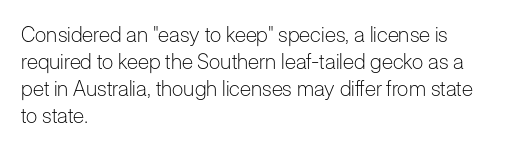
{"italic": "no", "bold": "no", "underline": "no", "align": "left", "line_spacing": "normal", "line_spacing_ratio": 1.29, "letter_spacing": "normal", "letter_spacing_em": 0.0, "glyph_px": 21}
